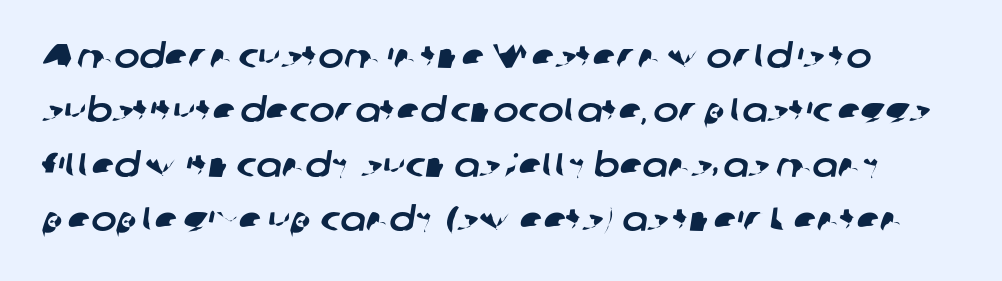
The image shows 34 px sans-serif type; set normal line spacing (1.6x), normal letter spacing, not underlined; low stroke contrast and a medium x-height.
